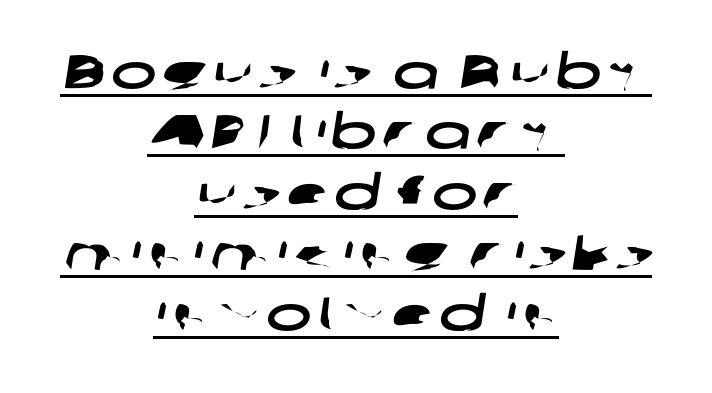
The image shows 48 px wide sans-serif type; set centered, normal line spacing (1.26x), underlined; low stroke contrast and a medium x-height.
